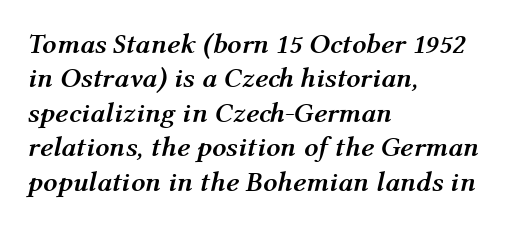
Q: Is the text bold? A: Yes.
Q: Is the text italic (slanted)? A: Yes, it leans right by about 12 degrees.
Q: Is the text underlined? A: No.
Q: How is the paragraph aligned? A: Left-aligned.
Q: Is the spacing between letters normal or unusually wide? A: Normal.
Q: Width (condensed, normal, or wide)? A: Normal.
Q: Stroke contrast? A: Medium.
Q: x-height? A: Medium.
Q: Monospaced? A: No.
